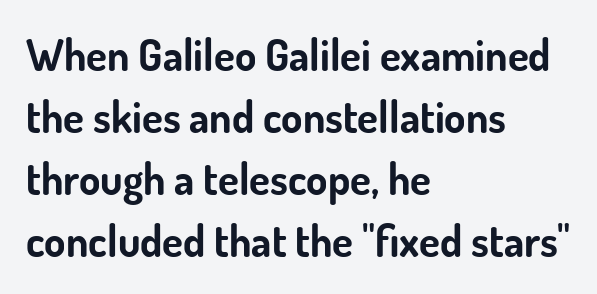
The image shows 43 px bold sans-serif type, upright; set left-aligned, normal line spacing (1.44x), normal letter spacing, not underlined; low stroke contrast and a small x-height.
